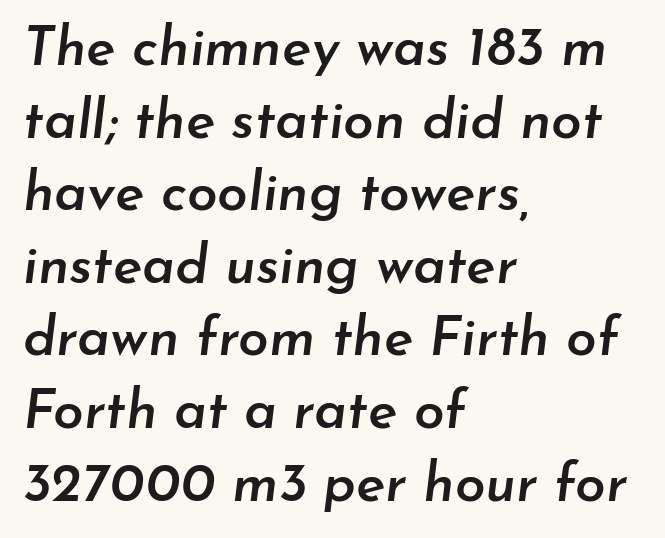
{"italic": "yes", "lean": "right", "slant_degrees": 7, "bold": "semi", "weight": "semibold", "width": "normal", "stroke_contrast": "low", "x_height": "small", "monospaced": "no", "underline": "no", "align": "left", "line_spacing": "normal", "line_spacing_ratio": 1.32, "letter_spacing": "normal", "letter_spacing_em": 0.0, "glyph_px": 55}
